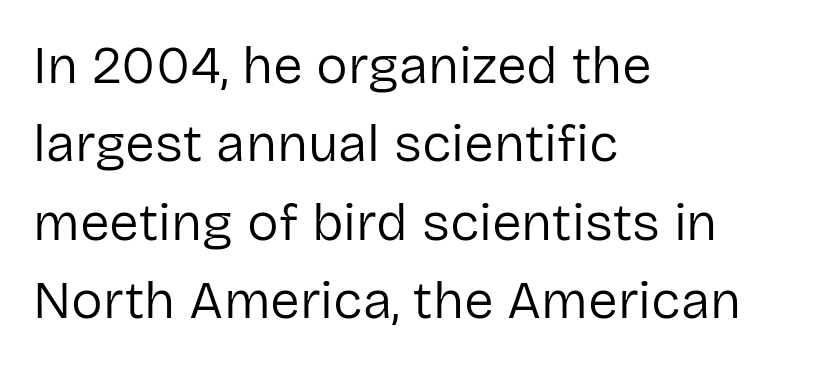
Q: Is the text bold? A: No.
Q: Is the text italic (slanted)? A: No, it is upright.
Q: Is the typeface a serif or a sans-serif typeface? A: Sans-serif.
Q: Is the text underlined? A: No.
Q: How is the paragraph aligned? A: Left-aligned.
Q: Is the spacing between letters normal or unusually wide? A: Normal.
Q: Is the spacing between lines tight, normal or loose? A: Normal.
Q: Width (condensed, normal, or wide)? A: Normal.
Q: Stroke contrast? A: Low.
Q: x-height? A: Medium.
Q: Monospaced? A: No.
